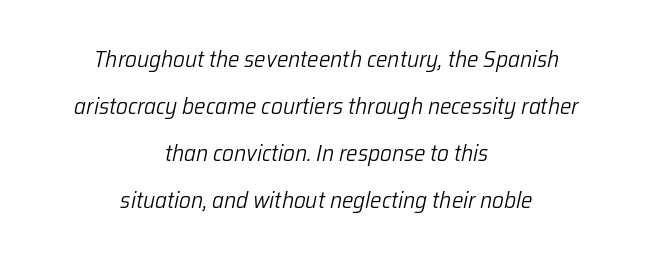
The image shows 23 px text type, italic (leaning right); set centered, loose line spacing (2.04x), normal letter spacing, not underlined.
